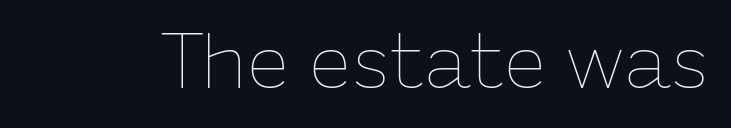
Descenders are the only things crossing below the line. Words appear dense and cohesive because spacing is normal. Every character sits straight up, as roman type does. Weight: not bold — regular or lighter. You could not count columns in this text — the font is proportionally spaced.
